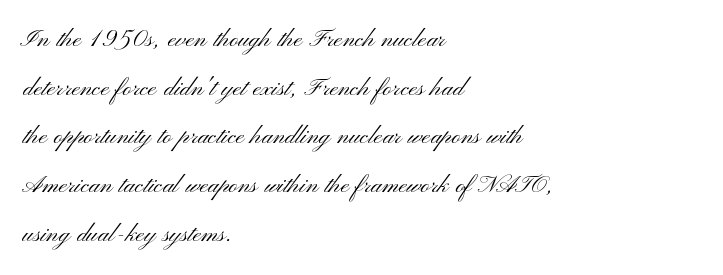
Short and long lines alike share a common starting point at left. Lines of text with bare space underneath. This block has exactly the height ordinary leading produces. Note: no serifs on the glyphs. No extra tracking has been applied to these lines.
